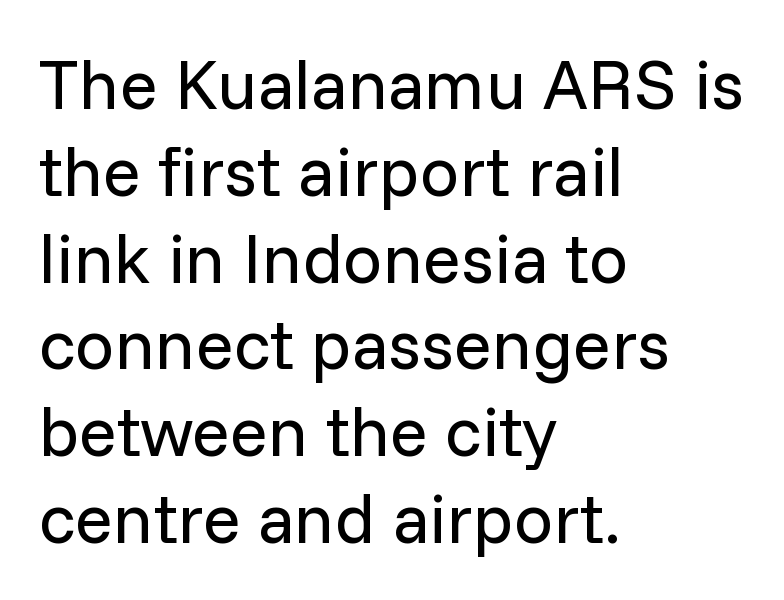
{"serif": "no", "italic": "no", "bold": "no", "weight": "regular", "width": "normal", "stroke_contrast": "low", "x_height": "medium", "monospaced": "no", "underline": "no", "align": "left", "line_spacing_ratio": 1.24, "letter_spacing": "normal", "letter_spacing_em": 0.0, "glyph_px": 70}
